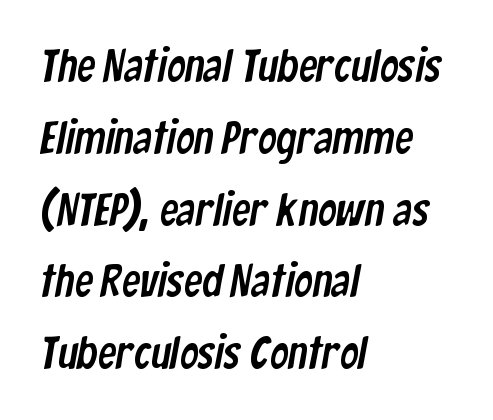
Q: Is the typeface a serif or a sans-serif typeface? A: Sans-serif.
Q: Is the text underlined? A: No.
Q: How is the paragraph aligned? A: Left-aligned.
Q: Is the spacing between letters normal or unusually wide? A: Normal.
Q: Is the spacing between lines tight, normal or loose? A: Normal.
Q: Width (condensed, normal, or wide)? A: Condensed.
Q: Stroke contrast? A: Low.
Q: x-height? A: Medium.
Q: Monospaced? A: No.
